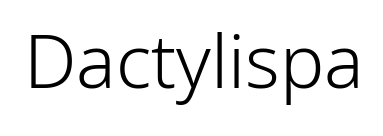
{"serif": "no", "italic": "no", "bold": "no", "weight": "light", "width": "normal", "stroke_contrast": "low", "x_height": "medium", "monospaced": "no", "underline": "no", "letter_spacing": "normal", "letter_spacing_em": 0.0, "glyph_px": 74}
